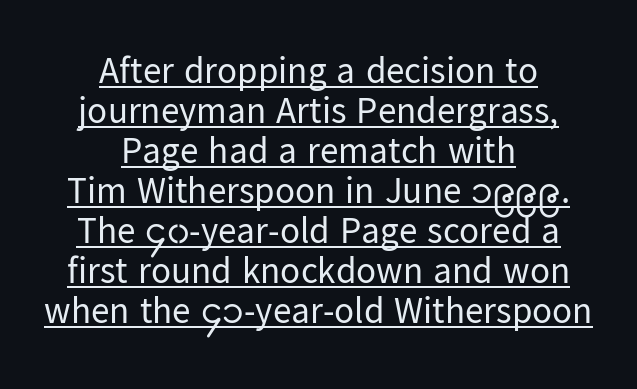
{"serif": "no", "italic": "no", "bold": "no", "weight": "regular", "width": "normal", "stroke_contrast": "low", "x_height": "medium", "monospaced": "no", "underline": "yes", "align": "center", "line_spacing": "tight", "line_spacing_ratio": 1.08, "letter_spacing": "normal", "letter_spacing_em": 0.0, "glyph_px": 37}
